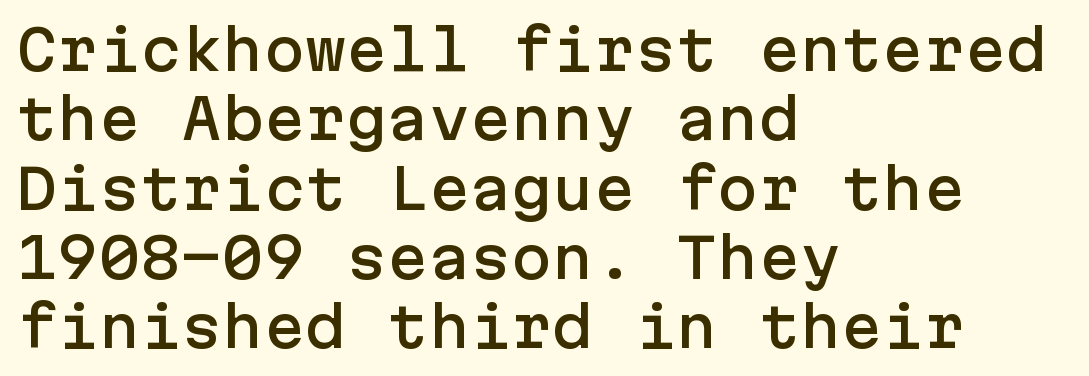
This sample uses plain, unmodified letter spacing. This sample uses an upright cut, with every glyph sitting square on the baseline. These lines stack with their left ends in a neat column. You can tell from the bare stems that sans-serif type was used.
